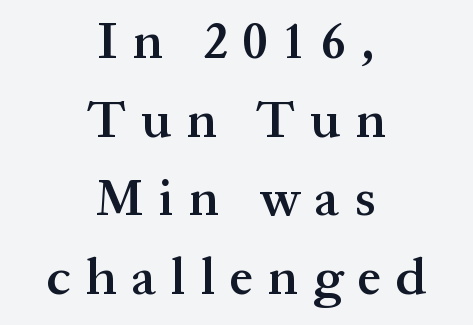
{"serif": "yes", "italic": "no", "bold": "semi", "weight": "semibold", "width": "normal", "stroke_contrast": "medium", "x_height": "medium", "monospaced": "no", "underline": "no", "align": "center", "line_spacing": "normal", "line_spacing_ratio": 1.51, "letter_spacing": "wide", "letter_spacing_em": 0.29, "glyph_px": 52}
